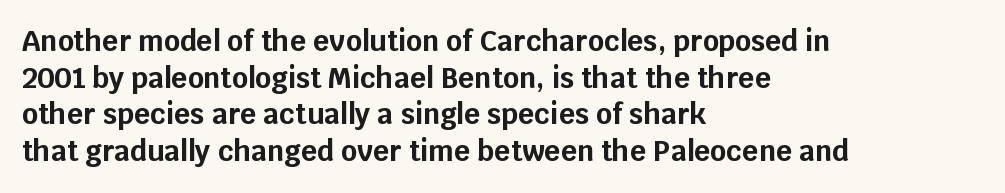
{"serif": "no", "italic": "no", "bold": "yes", "weight": "bold", "width": "normal", "stroke_contrast": "low", "x_height": "large", "monospaced": "no", "underline": "no", "align": "left", "line_spacing": "normal", "line_spacing_ratio": 1.31, "letter_spacing": "normal", "letter_spacing_em": 0.0, "glyph_px": 28}
